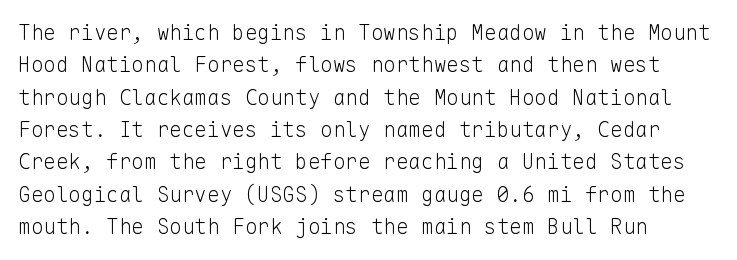
{"italic": "no", "bold": "no", "underline": "no", "align": "left", "line_spacing": "normal", "line_spacing_ratio": 1.54, "letter_spacing": "normal", "letter_spacing_em": 0.0, "glyph_px": 21}
